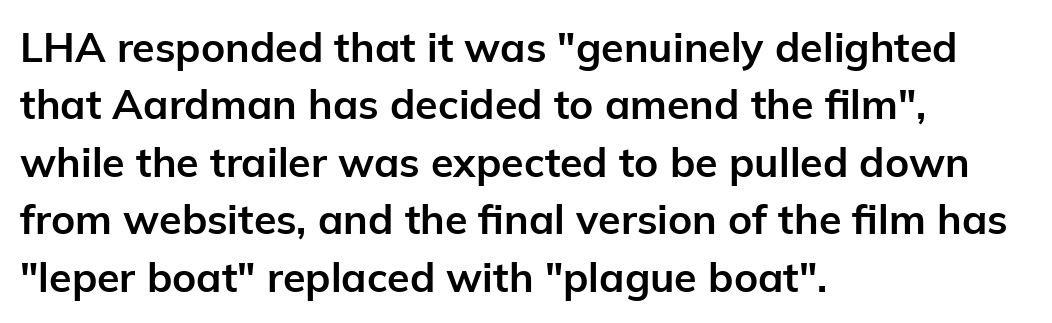
The image shows 41 px bold sans-serif type, upright; set left-aligned, normal line spacing (1.4x), normal letter spacing, not underlined; low stroke contrast and a medium x-height.
